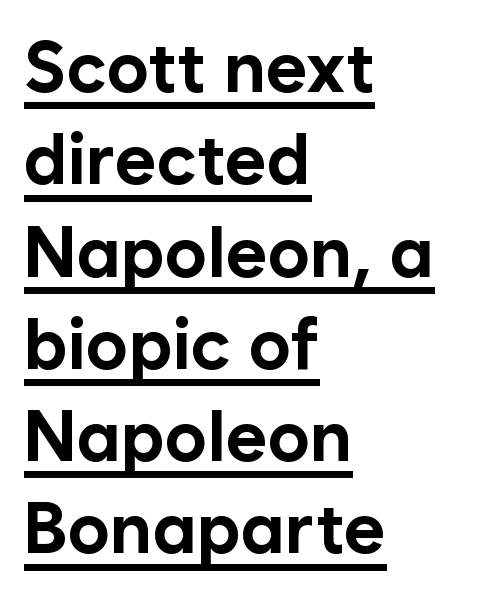
Q: Is the text bold? A: Yes.
Q: Is the text italic (slanted)? A: No, it is upright.
Q: Is the typeface a serif or a sans-serif typeface? A: Sans-serif.
Q: Is the text underlined? A: Yes.
Q: How is the paragraph aligned? A: Left-aligned.
Q: Is the spacing between letters normal or unusually wide? A: Normal.
Q: Is the spacing between lines tight, normal or loose? A: Normal.
Q: Width (condensed, normal, or wide)? A: Normal.
Q: Stroke contrast? A: Low.
Q: x-height? A: Medium.
Q: Monospaced? A: No.
